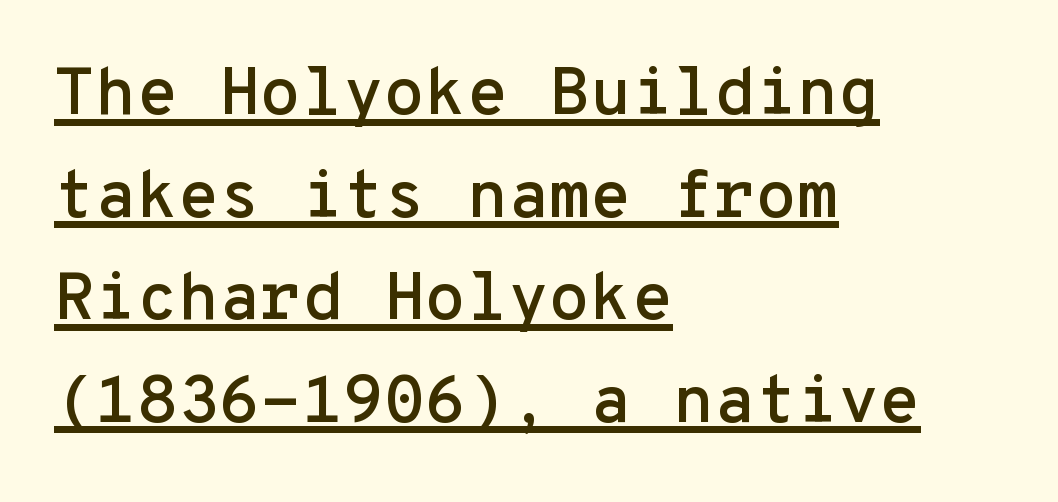
The rows are spaced the way most documents space them. Each line starts at the same left margin while the right side varies. Nope, no serifs anywhere on these letters. Notice how a bar underscores the lettering throughout. Fixed-width glyphs throughout — classic coding-font behaviour.
